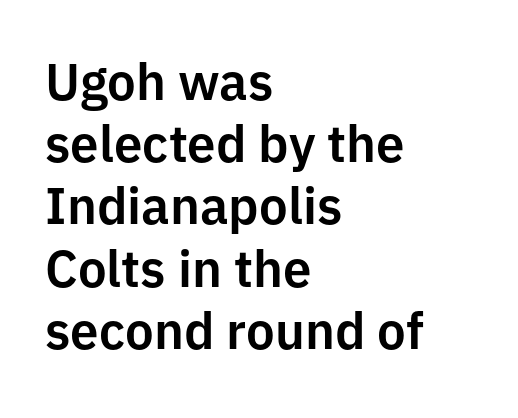
{"serif": "no", "italic": "no", "width": "normal", "stroke_contrast": "low", "x_height": "medium", "monospaced": "no", "underline": "no", "align": "left", "line_spacing_ratio": 1.22, "letter_spacing": "normal", "letter_spacing_em": 0.0, "glyph_px": 51}
